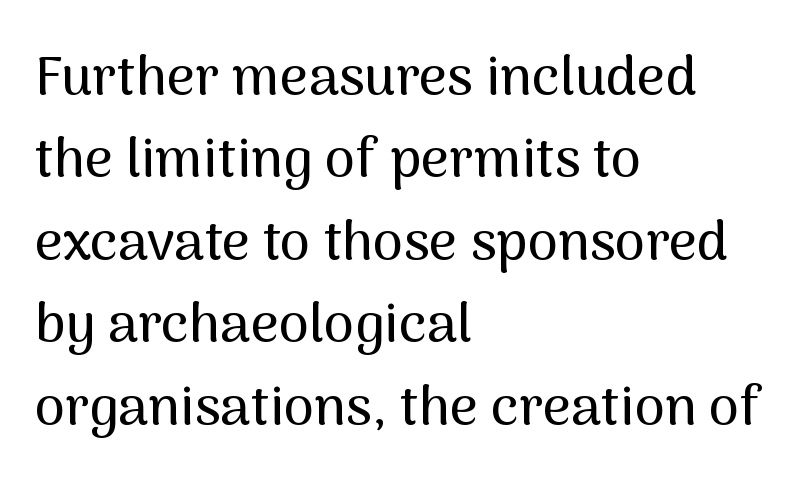
{"serif": "no", "italic": "no", "width": "normal", "stroke_contrast": "medium", "x_height": "medium", "monospaced": "no", "underline": "no", "align": "left", "line_spacing": "normal", "line_spacing_ratio": 1.5, "letter_spacing": "normal", "letter_spacing_em": 0.0, "glyph_px": 55}
